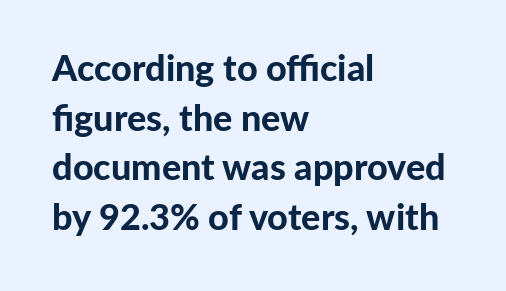
Default kerning and tracking; the words read as compact shapes. The lines in this sample share a left origin and differ only in where they stop. The face used here is a sans, in the tradition of grotesques and geometrics. A normal amount of white space separates one row of letters from the next. This sample has the flowing, uneven cadence of proportional lettering. Weight check: bold — yes, fully.
